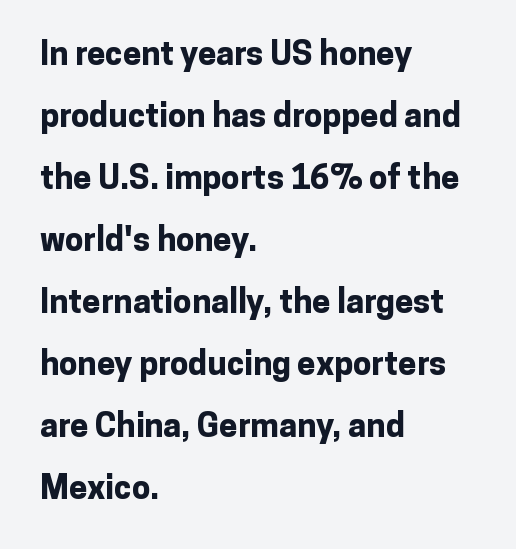
Q: Is the text bold? A: Yes.
Q: Is the text italic (slanted)? A: No, it is upright.
Q: Is the typeface a serif or a sans-serif typeface? A: Sans-serif.
Q: Is the text underlined? A: No.
Q: How is the paragraph aligned? A: Left-aligned.
Q: Is the spacing between letters normal or unusually wide? A: Normal.
Q: Width (condensed, normal, or wide)? A: Normal.
Q: Stroke contrast? A: Low.
Q: x-height? A: Medium.
Q: Monospaced? A: No.
